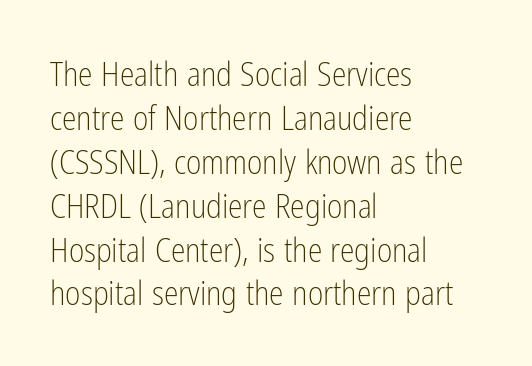
The image shows 33 px light, condensed sans-serif type, upright; set left-aligned, normal line spacing (1.33x), normal letter spacing, not underlined; low stroke contrast and a medium x-height.
